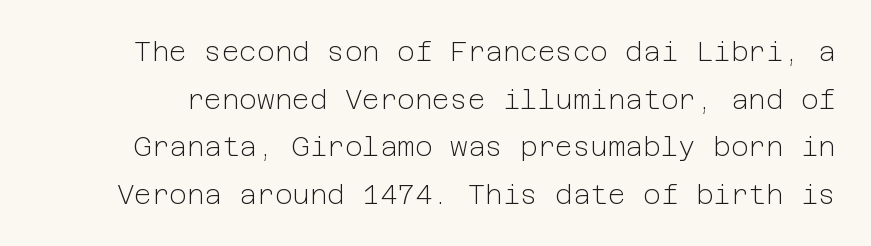
Caption: face not bold, strokes unweighted. Look at the tracking — it's just the regular setting, nothing added. Rendered with straight, roman letterforms. A clean baseline with only descenders dipping below it.
